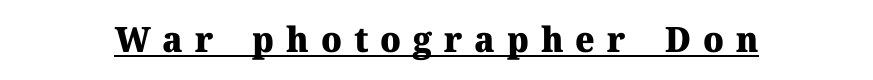
Q: Is the text bold? A: Yes.
Q: Is the text italic (slanted)? A: No, it is upright.
Q: Is the typeface a serif or a sans-serif typeface? A: Serif.
Q: Is the text underlined? A: Yes.
Q: Is the spacing between letters normal or unusually wide? A: Unusually wide.
Q: Width (condensed, normal, or wide)? A: Normal.
Q: Stroke contrast? A: Medium.
Q: x-height? A: Medium.
Q: Monospaced? A: No.
